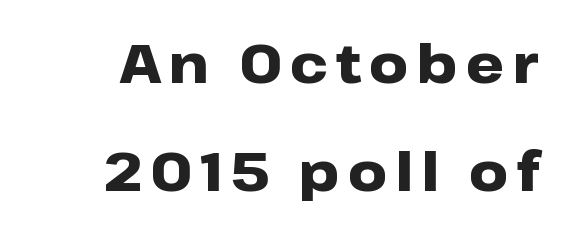
Q: Is the text bold? A: Yes.
Q: Is the text italic (slanted)? A: No, it is upright.
Q: Is the typeface a serif or a sans-serif typeface? A: Sans-serif.
Q: Is the text underlined? A: No.
Q: How is the paragraph aligned? A: Right-aligned.
Q: Is the spacing between lines tight, normal or loose? A: Loose.
Q: Width (condensed, normal, or wide)? A: Wide.
Q: Stroke contrast? A: Low.
Q: x-height? A: Medium.
Q: Monospaced? A: No.
